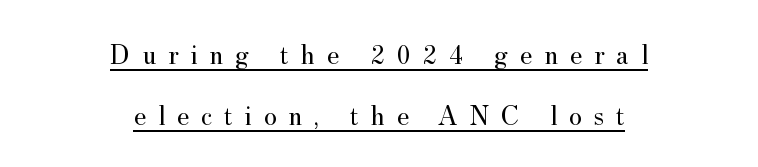
Q: Is the text bold? A: No.
Q: Is the text italic (slanted)? A: No, it is upright.
Q: Is the typeface a serif or a sans-serif typeface? A: Serif.
Q: Is the text underlined? A: Yes.
Q: How is the paragraph aligned? A: Centered.
Q: Is the spacing between letters normal or unusually wide? A: Unusually wide.
Q: Is the spacing between lines tight, normal or loose? A: Loose.
Q: Width (condensed, normal, or wide)? A: Normal.
Q: Stroke contrast? A: Medium.
Q: x-height? A: Small.
Q: Monospaced? A: No.
